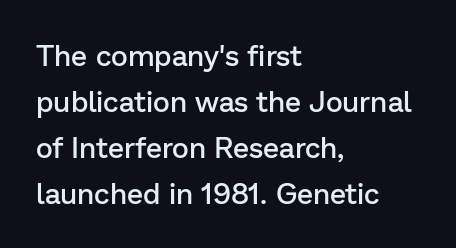
Each word holds together tightly as a unit, with standard inter-letter gaps. The typesetter chose a ragged-right arrangement here. The space between consecutive lines is moderate. The foot of each line stays bare and open.
